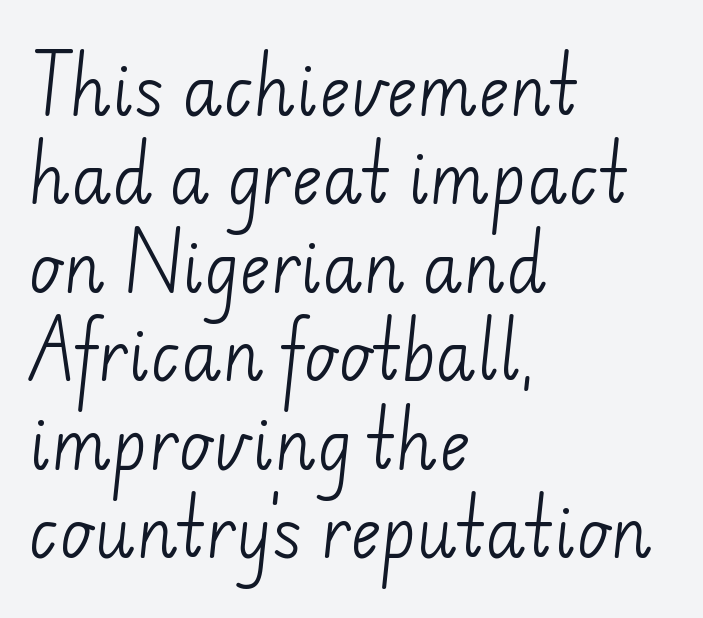
The image shows 66 px light sans-serif type; set left-aligned, normal line spacing (1.34x), normal letter spacing, not underlined; low stroke contrast and a small x-height.
